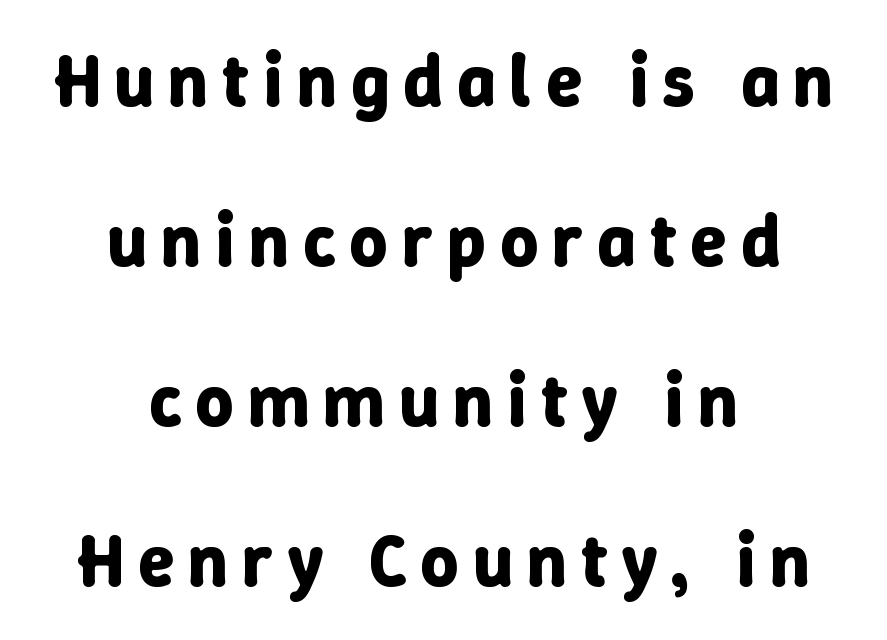
{"italic": "no", "bold": "yes", "weight": "bold", "width": "normal", "stroke_contrast": "low", "x_height": "medium", "monospaced": "no", "underline": "no", "align": "center", "line_spacing": "loose", "line_spacing_ratio": 2.16, "glyph_px": 74}
